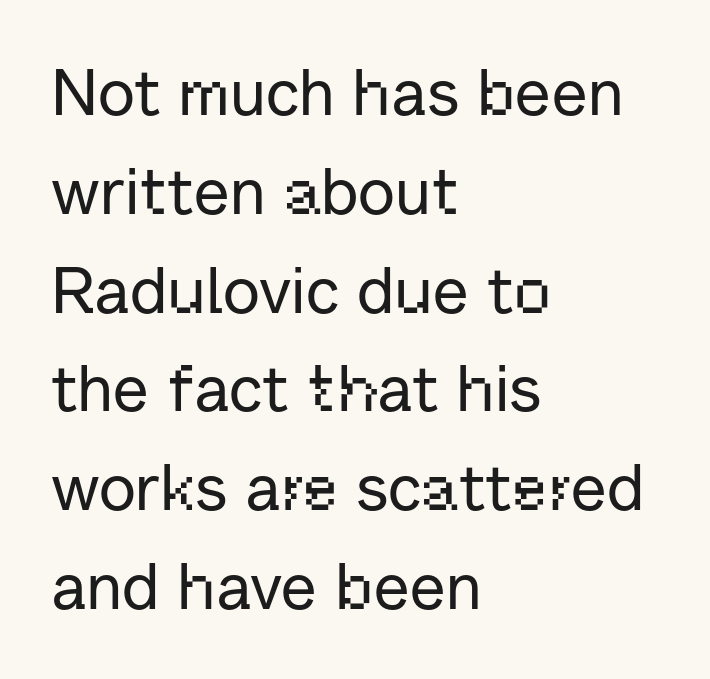
Q: Is the text italic (slanted)? A: No, it is upright.
Q: Is the typeface a serif or a sans-serif typeface? A: Sans-serif.
Q: Is the text underlined? A: No.
Q: How is the paragraph aligned? A: Left-aligned.
Q: Is the spacing between letters normal or unusually wide? A: Normal.
Q: Is the spacing between lines tight, normal or loose? A: Normal.
Q: Width (condensed, normal, or wide)? A: Normal.
Q: Stroke contrast? A: Low.
Q: x-height? A: Medium.
Q: Monospaced? A: No.
